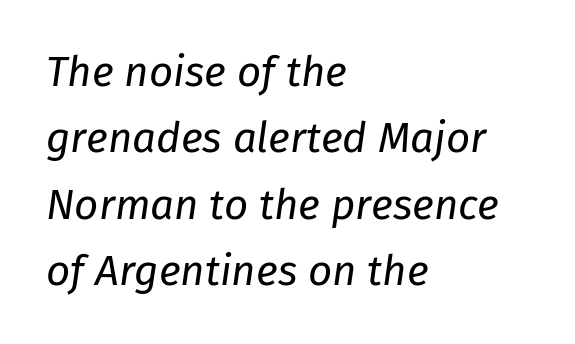
The image shows 42 px regular-weight type, italic (leaning right); set left-aligned, normal line spacing (1.58x), normal letter spacing, not underlined; low stroke contrast and a medium x-height.
